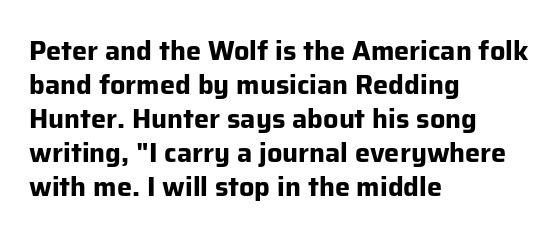
Q: Is the text bold? A: Yes.
Q: Is the text italic (slanted)? A: No, it is upright.
Q: Is the text underlined? A: No.
Q: How is the paragraph aligned? A: Left-aligned.
Q: Is the spacing between letters normal or unusually wide? A: Normal.
Q: Is the spacing between lines tight, normal or loose? A: Normal.
